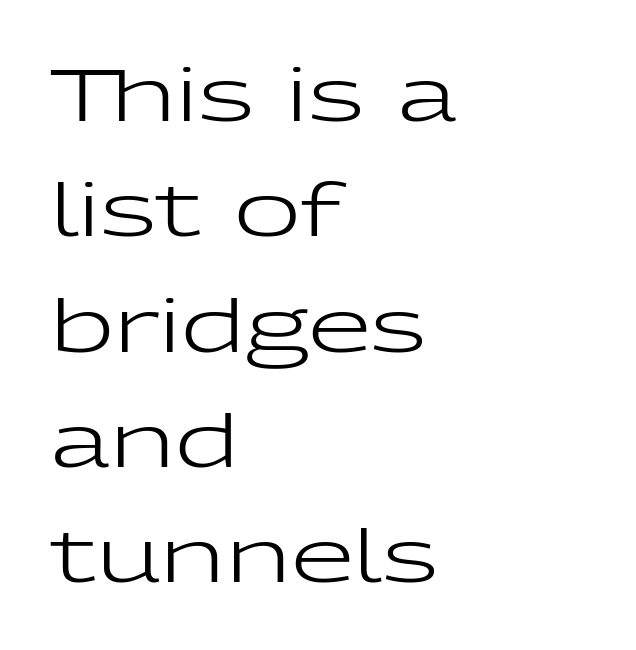
{"serif": "no", "italic": "no", "bold": "no", "weight": "regular", "width": "wide", "stroke_contrast": "low", "x_height": "medium", "monospaced": "no", "underline": "no", "align": "left", "line_spacing": "normal", "line_spacing_ratio": 1.58, "letter_spacing": "normal", "letter_spacing_em": 0.0, "glyph_px": 73}
